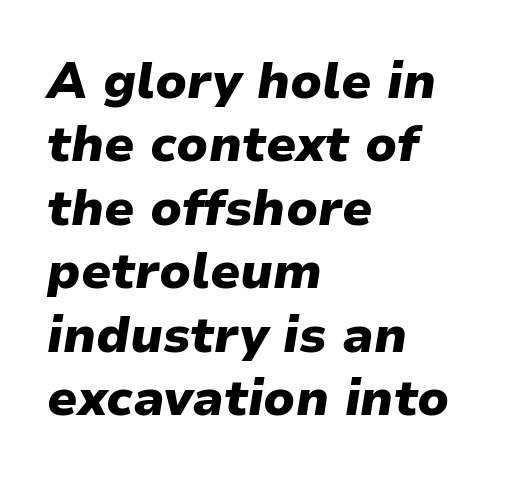
You'd pick this weight for a headline — it's a proper bold. The words here are not underlined. Emphasis-style slanted type is in use. The letters advance in unequal steps, a hallmark of proportional type. Whoever set this chose a conventional vertical rhythm.
